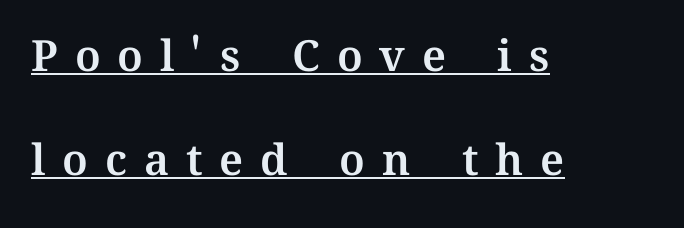
The image shows 43 px text type, upright; set left-aligned, loose line spacing (2.41x), unusually wide letter spacing (+0.39 em), underlined; medium stroke contrast and a medium x-height.
